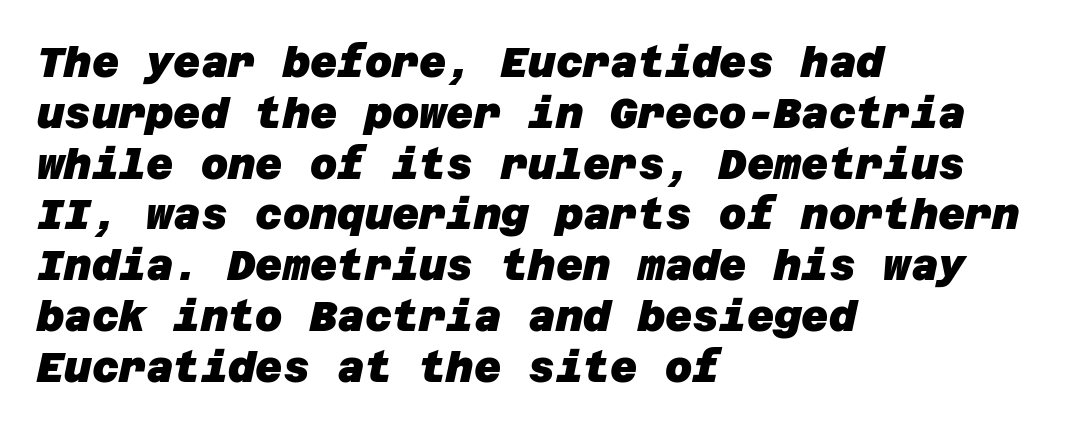
{"serif": "no", "bold": "yes", "weight": "heavy", "width": "normal", "stroke_contrast": "low", "x_height": "large", "underline": "no", "align": "left", "line_spacing_ratio": 1.21, "letter_spacing": "normal", "letter_spacing_em": 0.0, "glyph_px": 42}
